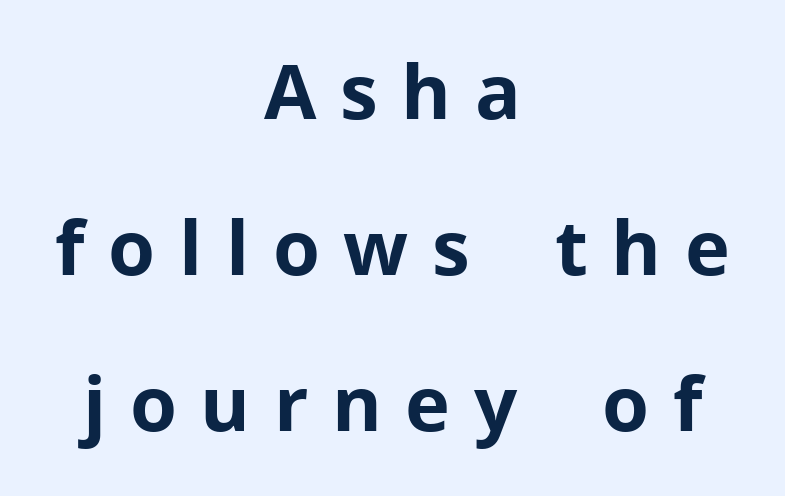
Q: Is the text bold? A: Yes.
Q: Is the text italic (slanted)? A: No, it is upright.
Q: Is the typeface a serif or a sans-serif typeface? A: Sans-serif.
Q: Is the text underlined? A: No.
Q: How is the paragraph aligned? A: Centered.
Q: Is the spacing between letters normal or unusually wide? A: Unusually wide.
Q: Is the spacing between lines tight, normal or loose? A: Loose.
Q: Width (condensed, normal, or wide)? A: Normal.
Q: Stroke contrast? A: Low.
Q: x-height? A: Medium.
Q: Monospaced? A: No.
